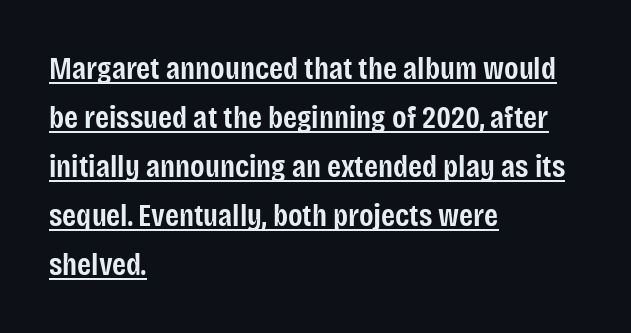
Q: Is the text bold? A: Semi-bold.
Q: Is the text italic (slanted)? A: No, it is upright.
Q: Is the typeface a serif or a sans-serif typeface? A: Sans-serif.
Q: Is the text underlined? A: Yes.
Q: How is the paragraph aligned? A: Left-aligned.
Q: Is the spacing between letters normal or unusually wide? A: Normal.
Q: Is the spacing between lines tight, normal or loose? A: Normal.
Q: Width (condensed, normal, or wide)? A: Condensed.
Q: Stroke contrast? A: Low.
Q: x-height? A: Large.
Q: Monospaced? A: No.
